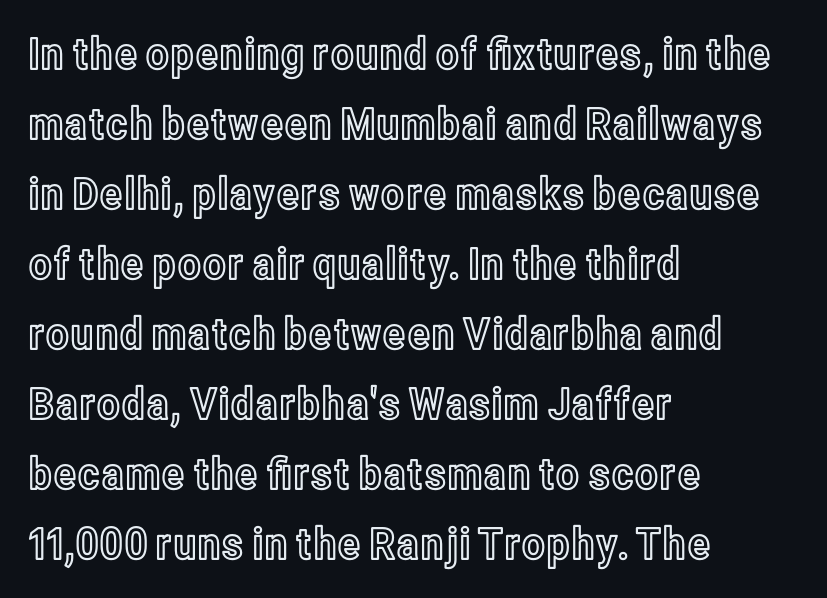
Spacing between characters is what you'd get straight out of the box. Nope, not italic — everything's standing straight. Honestly, the row spacing looks completely unremarkable. The passage shown is typed in a proportional face where columns would drift. These lines stack with their left ends in a neat column.
